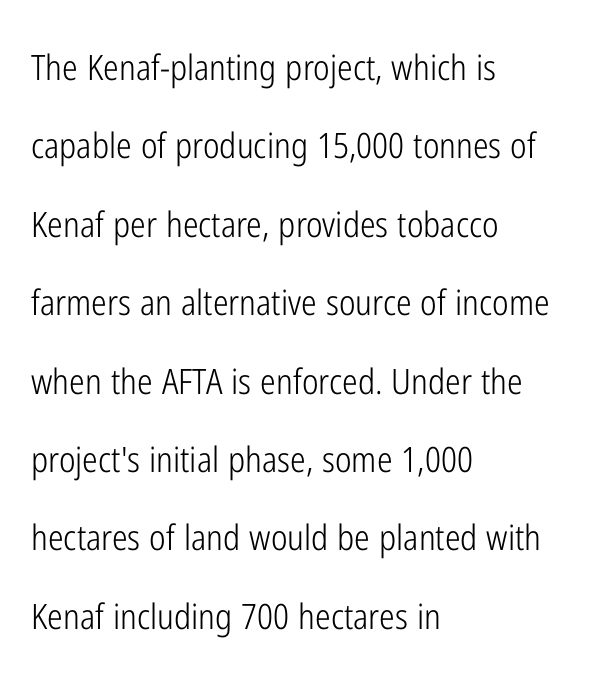
Q: Is the text bold? A: No.
Q: Is the text italic (slanted)? A: No, it is upright.
Q: Is the typeface a serif or a sans-serif typeface? A: Sans-serif.
Q: Is the text underlined? A: No.
Q: How is the paragraph aligned? A: Left-aligned.
Q: Is the spacing between letters normal or unusually wide? A: Normal.
Q: Is the spacing between lines tight, normal or loose? A: Loose.
Q: Width (condensed, normal, or wide)? A: Condensed.
Q: Stroke contrast? A: Low.
Q: x-height? A: Medium.
Q: Monospaced? A: No.
